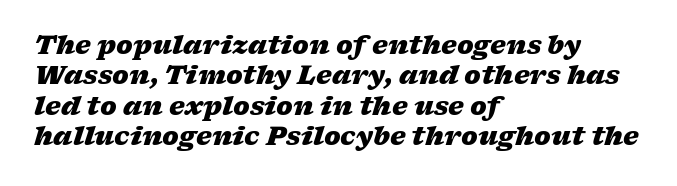
Q: Is the text bold? A: Yes.
Q: Is the text italic (slanted)? A: Yes, it leans right by about 17 degrees.
Q: Is the text underlined? A: No.
Q: How is the paragraph aligned? A: Left-aligned.
Q: Is the spacing between letters normal or unusually wide? A: Normal.
